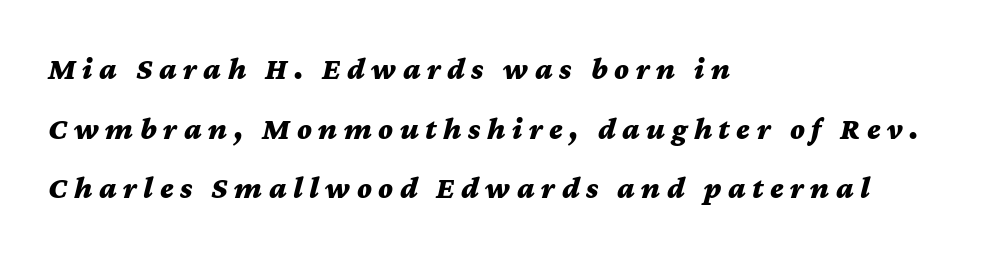
{"italic": "yes", "lean": "right", "slant_degrees": 12, "bold": "yes", "weight": "bold", "width": "wide", "stroke_contrast": "medium", "x_height": "medium", "monospaced": "no", "underline": "no", "align": "left", "line_spacing": "loose", "line_spacing_ratio": 1.92, "letter_spacing": "wide", "letter_spacing_em": 0.21, "glyph_px": 31}
